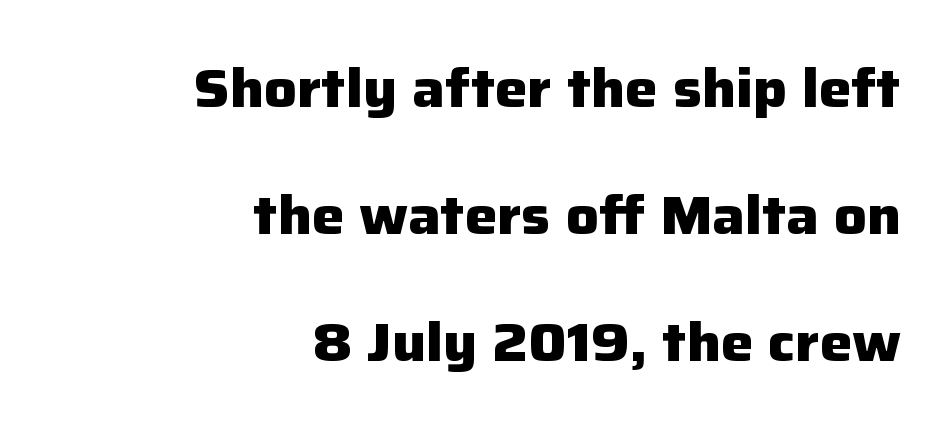
Type without underlining. The paragraph shown leans on its right margin. In terms of leading, this rendering errs on the spacious side. You can tell from the bare stems that sans-serif type was used. These lines were composed using upright roman letters. You could call the tracking neutral — neither tight nor loose.
